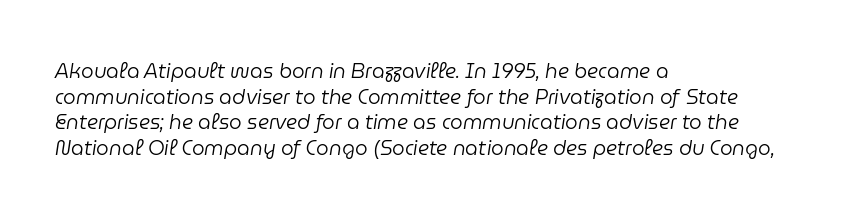
Designer's note — italics engaged. This is not heavy type; no bold has been used. The rendering anchors every line to the left-hand side. The line texture is even and compact thanks to regular tracking. How would I describe the line gaps? Plain and ordinary. Decoration check: the copy has no underline.
